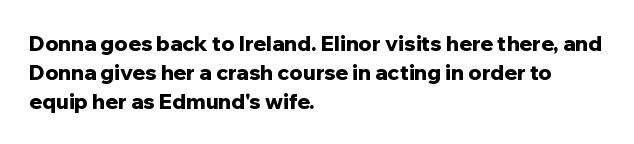
Leftover space on each line is placed entirely after the last word. The baseline area is clear. Tracking value appears to be zero — textbook default spacing. Is the type bold? Yes — the strokes are clearly thick and heavy.
